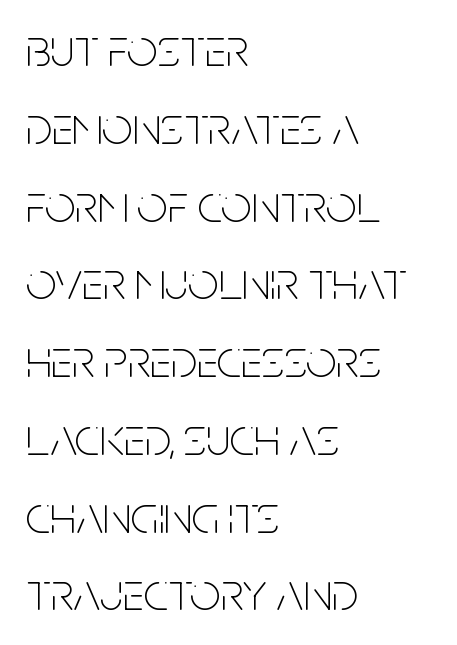
To sum up the face: it is a sans, with no serifs. The glyphs are unaccompanied by any horizontal stroke below them. Horizontally, the lines are justified to the leading edge only. The type sits square on the baseline with zero lean.
